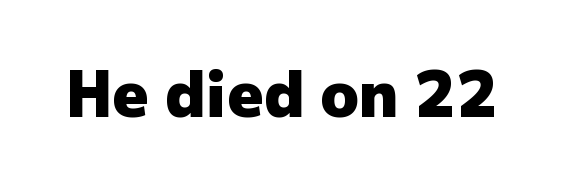
{"serif": "no", "italic": "no", "bold": "yes", "weight": "heavy", "width": "normal", "stroke_contrast": "low", "x_height": "medium", "monospaced": "no", "underline": "no", "letter_spacing": "normal", "letter_spacing_em": 0.0, "glyph_px": 63}
